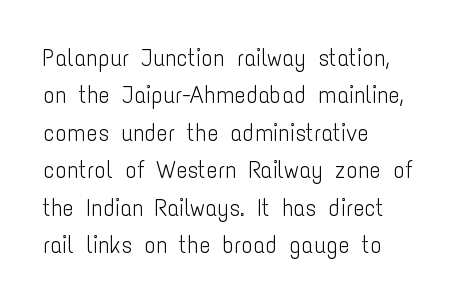
Q: Is the text bold? A: No.
Q: Is the text italic (slanted)? A: No, it is upright.
Q: Is the text underlined? A: No.
Q: How is the paragraph aligned? A: Left-aligned.
Q: Is the spacing between letters normal or unusually wide? A: Normal.
Q: Is the spacing between lines tight, normal or loose? A: Normal.
